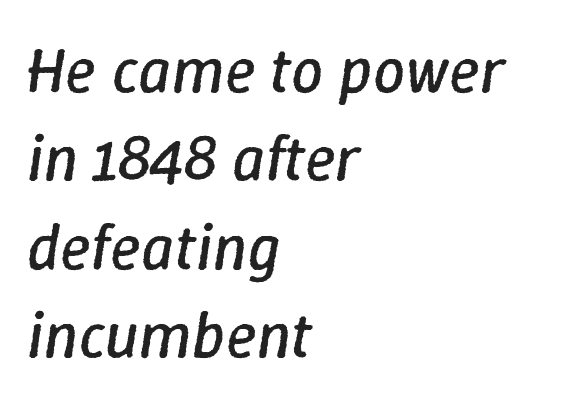
Q: Is the text bold? A: No.
Q: Is the text italic (slanted)? A: Yes, it leans right by about 9 degrees.
Q: Is the text underlined? A: No.
Q: How is the paragraph aligned? A: Left-aligned.
Q: Is the spacing between letters normal or unusually wide? A: Normal.
Q: Is the spacing between lines tight, normal or loose? A: Normal.
Q: Width (condensed, normal, or wide)? A: Normal.
Q: Stroke contrast? A: Low.
Q: x-height? A: Medium.
Q: Monospaced? A: No.
